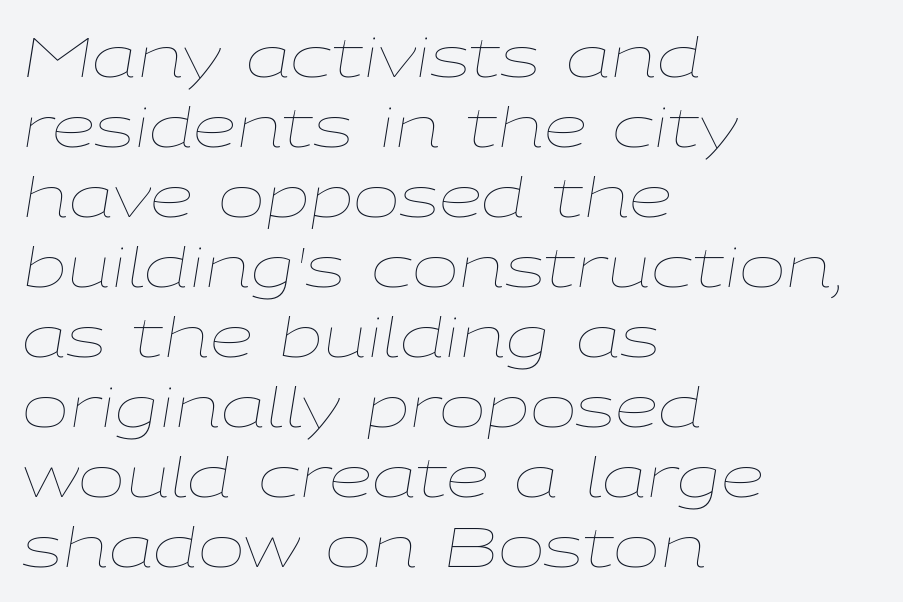
{"italic": "yes", "lean": "right", "slant_degrees": 9, "bold": "no", "weight": "thin", "width": "wide", "stroke_contrast": "low", "x_height": "medium", "monospaced": "no", "underline": "no", "align": "left", "line_spacing": "normal", "line_spacing_ratio": 1.25, "letter_spacing": "normal", "letter_spacing_em": 0.0, "glyph_px": 56}
